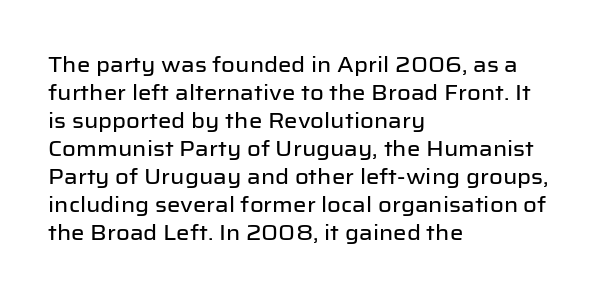
{"italic": "no", "underline": "no", "align": "left", "line_spacing": "normal", "line_spacing_ratio": 1.33, "letter_spacing": "normal", "letter_spacing_em": 0.0, "glyph_px": 21}
